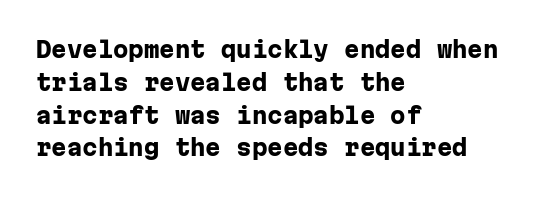
The image shows 22 px bold type, upright; set left-aligned, normal line spacing (1.49x), normal letter spacing, not underlined.
